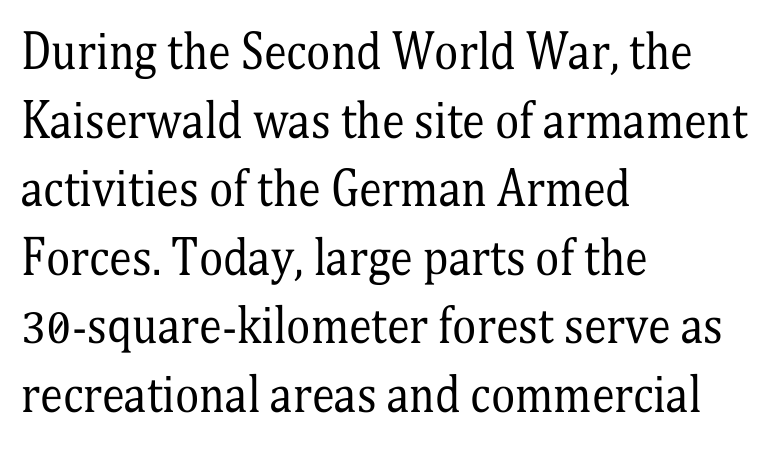
{"serif": "yes", "italic": "no", "bold": "no", "weight": "regular", "width": "condensed", "stroke_contrast": "medium", "x_height": "medium", "monospaced": "no", "underline": "no", "align": "left", "line_spacing": "normal", "line_spacing_ratio": 1.49, "letter_spacing": "normal", "letter_spacing_em": 0.0, "glyph_px": 46}
